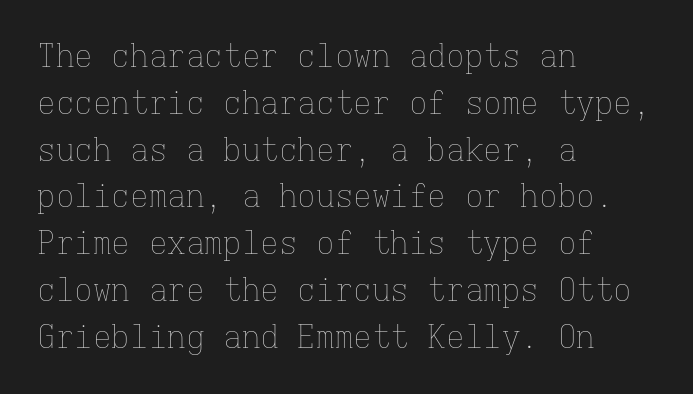
Nobody drew a line under any word here. Line starts are locked; line ends wander. The tracking reads as untouched default to a designer's eye. No extra ink here — the face is not bold. Monospaced: the letters line up in strict vertical columns. This is the regular roman posture of the typeface.
